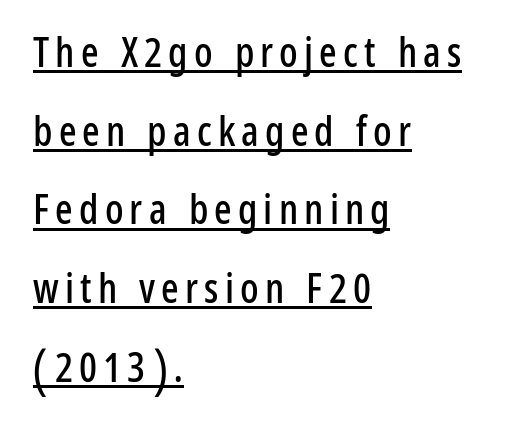
Q: Is the text italic (slanted)? A: No, it is upright.
Q: Is the typeface a serif or a sans-serif typeface? A: Sans-serif.
Q: Is the text underlined? A: Yes.
Q: How is the paragraph aligned? A: Left-aligned.
Q: Is the spacing between lines tight, normal or loose? A: Loose.
Q: Width (condensed, normal, or wide)? A: Condensed.
Q: Stroke contrast? A: Low.
Q: x-height? A: Medium.
Q: Monospaced? A: No.
